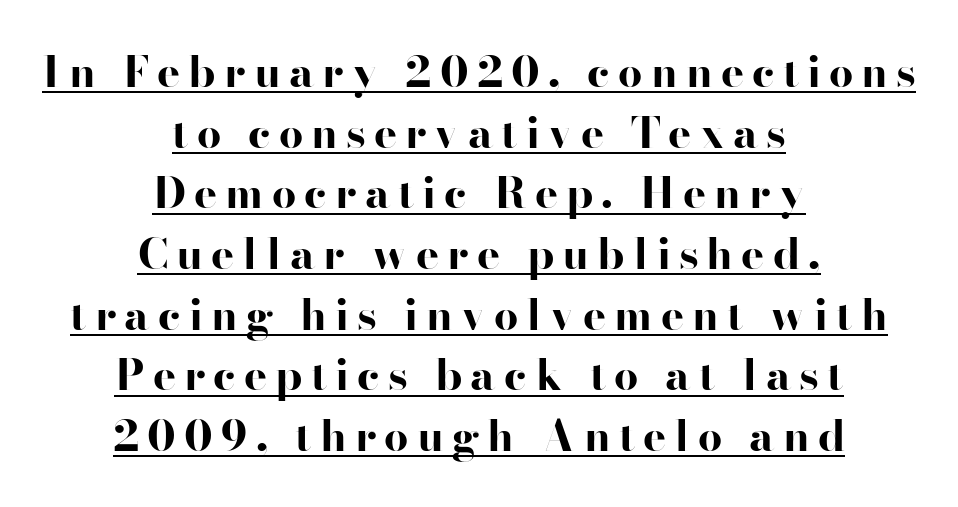
The paragraph shown floats in the horizontal middle. The typesetter has applied underlining to the passage shown. This sample uses a sans-serif face. The letters advance in unequal steps, a hallmark of proportional type. Set as a true bold cut, around the 700 mark.
